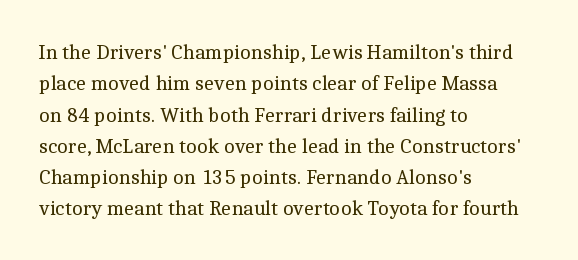
{"italic": "no", "bold": "no", "underline": "no", "align": "left", "line_spacing": "normal", "line_spacing_ratio": 1.49, "letter_spacing": "normal", "letter_spacing_em": 0.0, "glyph_px": 21}
